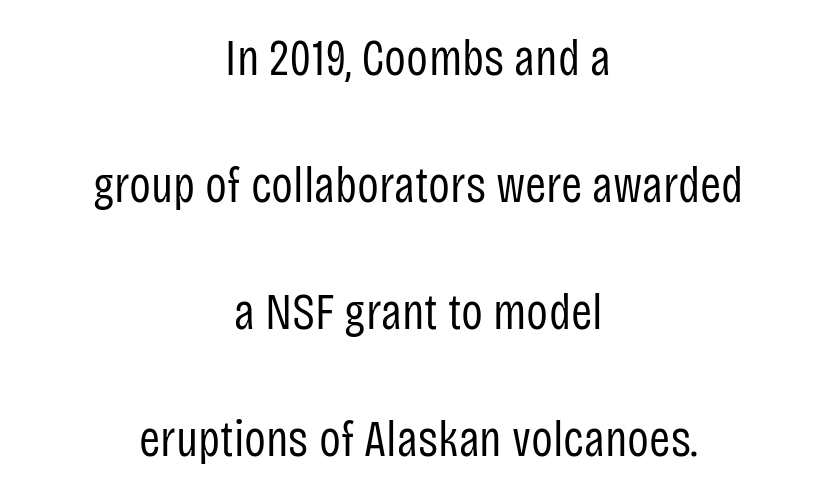
Q: Is the text bold? A: No.
Q: Is the text italic (slanted)? A: No, it is upright.
Q: Is the typeface a serif or a sans-serif typeface? A: Sans-serif.
Q: Is the text underlined? A: No.
Q: How is the paragraph aligned? A: Centered.
Q: Is the spacing between letters normal or unusually wide? A: Normal.
Q: Is the spacing between lines tight, normal or loose? A: Loose.
Q: Width (condensed, normal, or wide)? A: Condensed.
Q: Stroke contrast? A: Low.
Q: x-height? A: Large.
Q: Monospaced? A: No.
